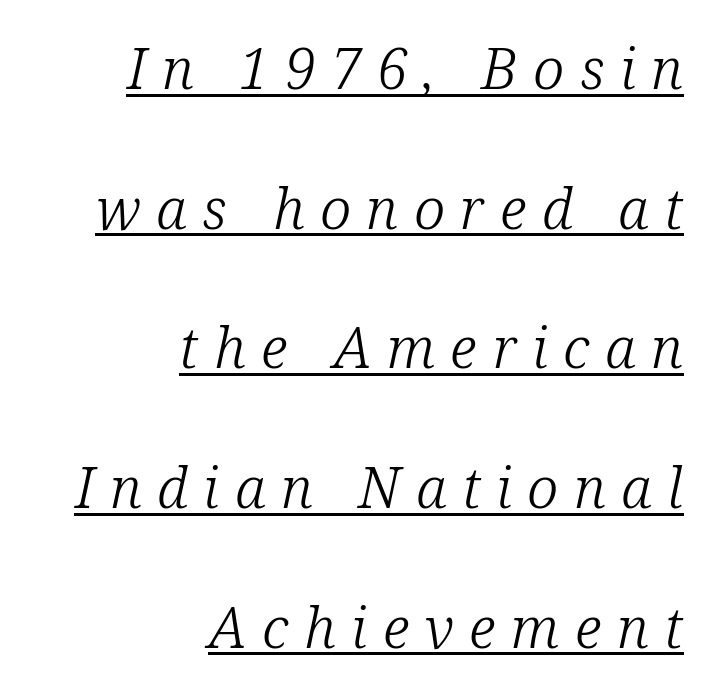
Q: Is the text bold? A: No.
Q: Is the text italic (slanted)? A: Yes, it leans right by about 12 degrees.
Q: Is the typeface a serif or a sans-serif typeface? A: Serif.
Q: Is the text underlined? A: Yes.
Q: How is the paragraph aligned? A: Right-aligned.
Q: Is the spacing between letters normal or unusually wide? A: Unusually wide.
Q: Is the spacing between lines tight, normal or loose? A: Loose.
Q: Width (condensed, normal, or wide)? A: Normal.
Q: Stroke contrast? A: Low.
Q: x-height? A: Medium.
Q: Monospaced? A: No.
